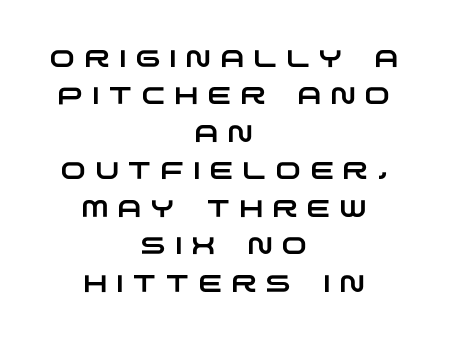
{"underline": "no", "align": "center", "line_spacing": "normal", "line_spacing_ratio": 1.56, "letter_spacing": "wide", "letter_spacing_em": 0.39, "glyph_px": 24}
